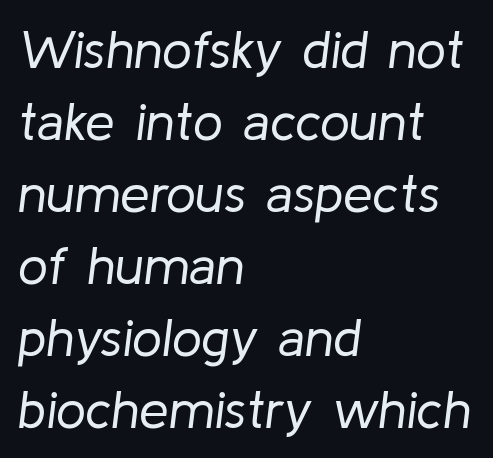
{"italic": "yes", "lean": "right", "slant_degrees": 8, "bold": "no", "weight": "regular", "width": "normal", "stroke_contrast": "low", "x_height": "medium", "monospaced": "no", "underline": "no", "align": "left", "line_spacing": "normal", "line_spacing_ratio": 1.36, "letter_spacing": "normal", "letter_spacing_em": 0.0, "glyph_px": 53}
